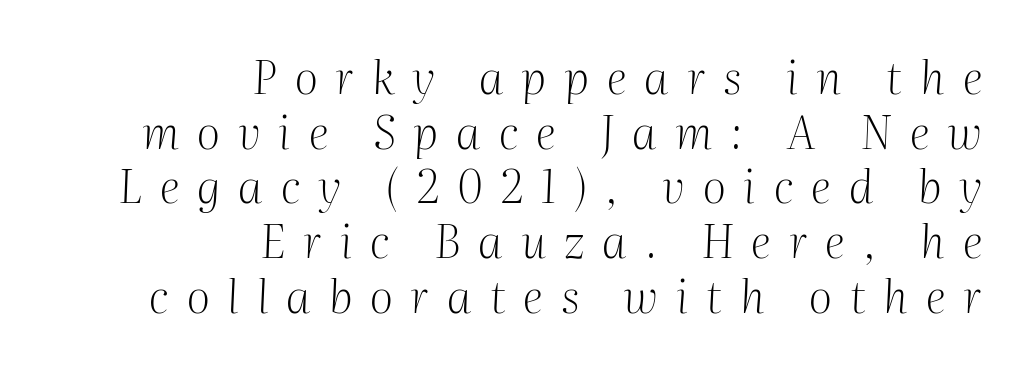
Q: Is the text bold? A: No.
Q: Is the text italic (slanted)? A: Yes, it leans right by about 2 degrees.
Q: Is the typeface a serif or a sans-serif typeface? A: Serif.
Q: Is the text underlined? A: No.
Q: How is the paragraph aligned? A: Right-aligned.
Q: Is the spacing between letters normal or unusually wide? A: Unusually wide.
Q: Width (condensed, normal, or wide)? A: Normal.
Q: Stroke contrast? A: Medium.
Q: x-height? A: Medium.
Q: Monospaced? A: No.
